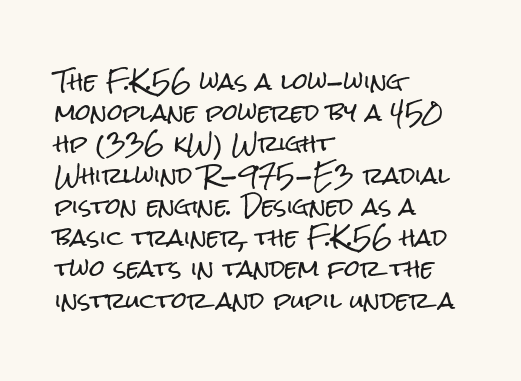
The image shows 22 px text type, upright; set left-aligned, normal line spacing (1.42x), normal letter spacing, not underlined.
